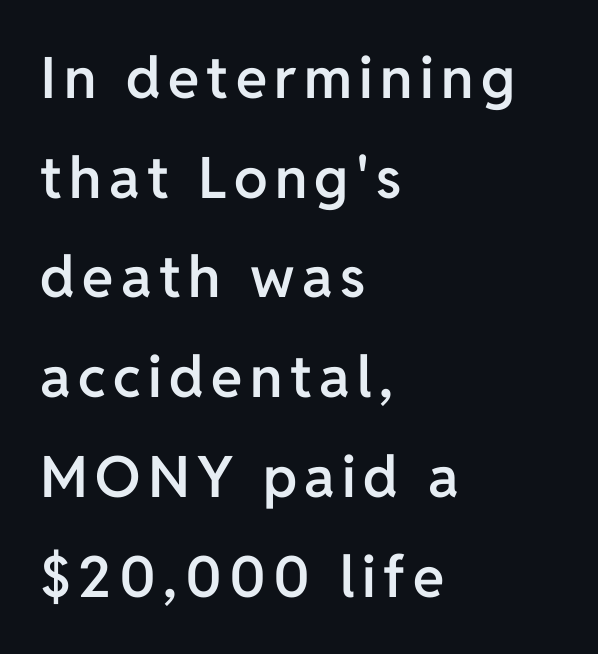
The axis of the letterforms is exactly vertical. Just letters on the line, the space beneath them empty. Where is the straight margin? On the left. These lines are composed in type without serifs. Character widths vary here, with narrow letters taking less room than wide ones. Stroke thickness is moderately raised; the sample reads as semibold.
